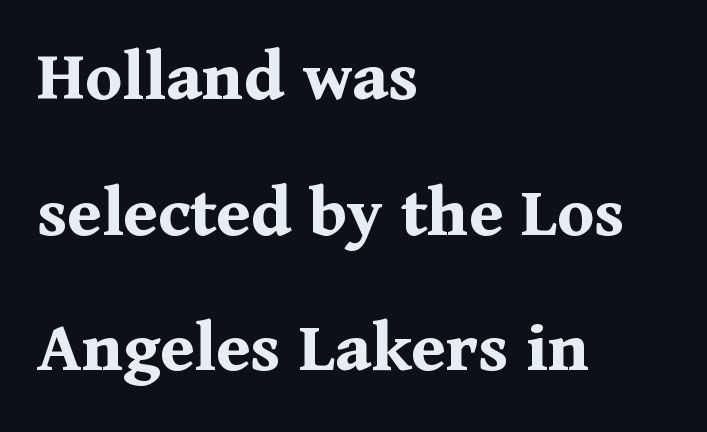
Lines of text with bare space underneath. A typesetter would call this zero additional tracking. Emphasis by weight is at full strength: bold. In terms of posture, this sample is upright.
